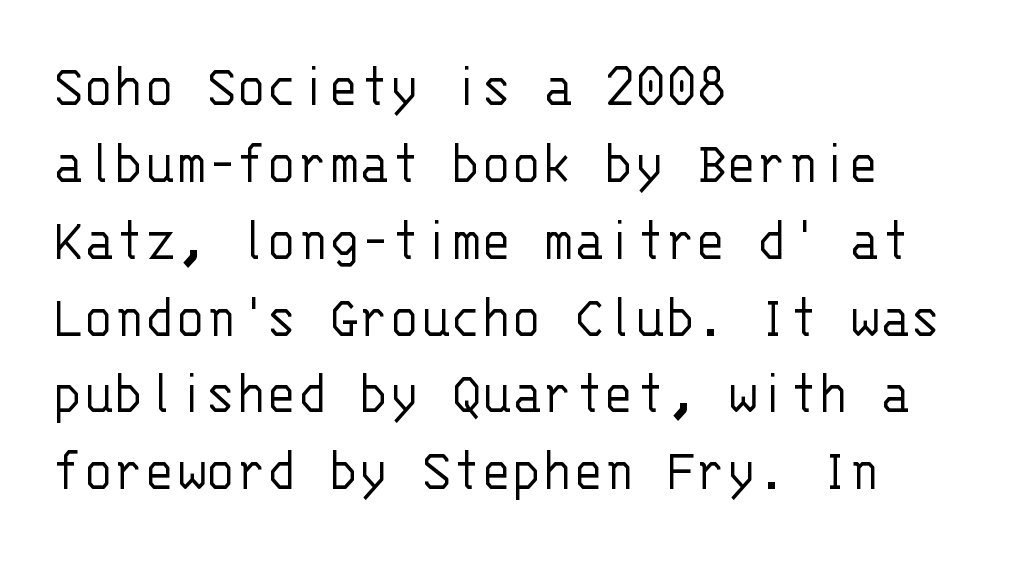
Q: Is the text bold? A: No.
Q: Is the text italic (slanted)? A: No, it is upright.
Q: Is the typeface a serif or a sans-serif typeface? A: Sans-serif.
Q: Is the text underlined? A: No.
Q: How is the paragraph aligned? A: Left-aligned.
Q: Is the spacing between letters normal or unusually wide? A: Normal.
Q: Width (condensed, normal, or wide)? A: Normal.
Q: Stroke contrast? A: Low.
Q: x-height? A: Large.
Q: Monospaced? A: Yes.
